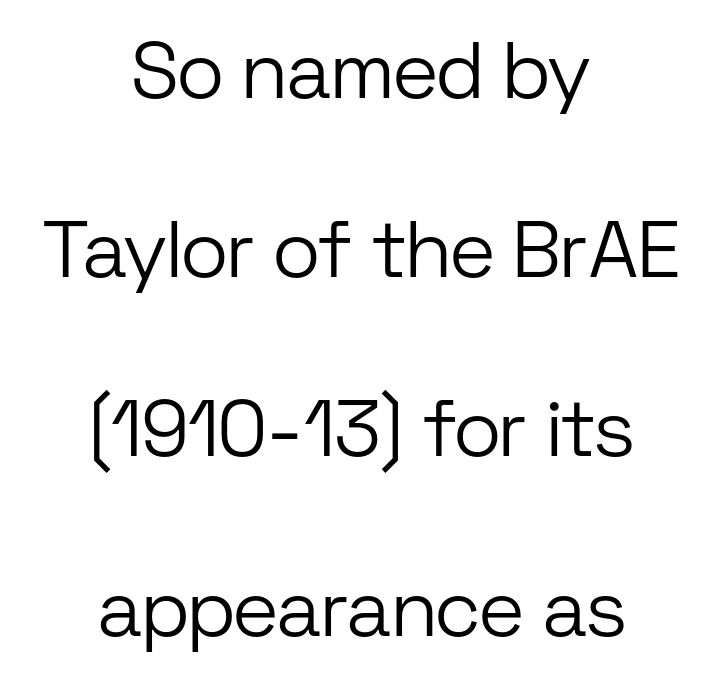
Q: Is the text bold? A: No.
Q: Is the text italic (slanted)? A: No, it is upright.
Q: Is the typeface a serif or a sans-serif typeface? A: Sans-serif.
Q: Is the text underlined? A: No.
Q: How is the paragraph aligned? A: Centered.
Q: Is the spacing between letters normal or unusually wide? A: Normal.
Q: Is the spacing between lines tight, normal or loose? A: Loose.
Q: Width (condensed, normal, or wide)? A: Normal.
Q: Stroke contrast? A: Low.
Q: x-height? A: Medium.
Q: Monospaced? A: No.
